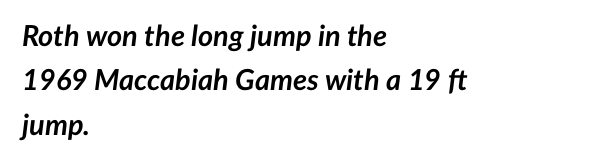
The image shows 29 px semibold type, italic (leaning right); set left-aligned, normal line spacing (1.53x), normal letter spacing, not underlined; low stroke contrast and a medium x-height.
